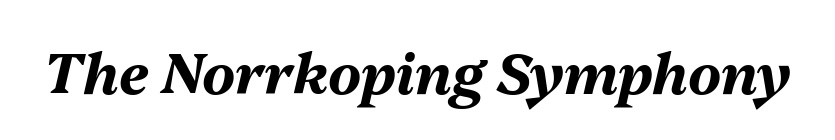
{"italic": "yes", "lean": "right", "slant_degrees": 13, "bold": "yes", "weight": "bold", "width": "normal", "stroke_contrast": "medium", "x_height": "medium", "monospaced": "no", "underline": "no", "letter_spacing": "normal", "letter_spacing_em": 0.0, "glyph_px": 56}
